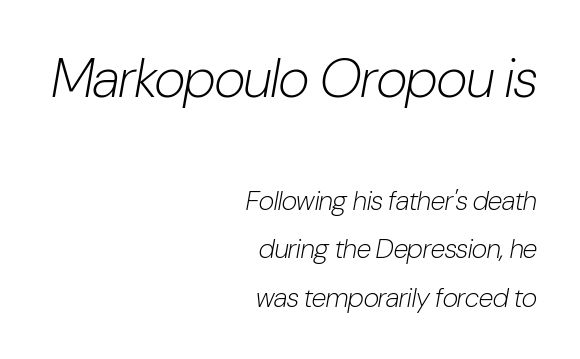
The image shows 54 px light, condensed type, italic (leaning right); set right-aligned, line spacing 1.79x, normal letter spacing, not underlined; the first (top) block is 2.0x larger; low stroke contrast and a medium x-height.
